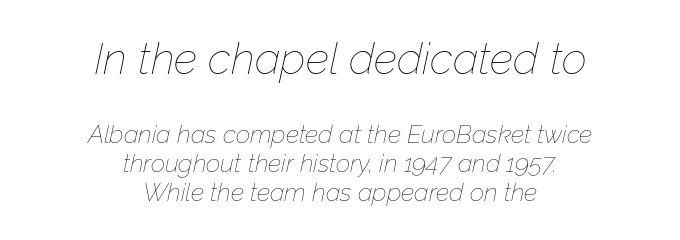
The image shows 44 px thin type, italic (leaning right); set centered, line spacing 1.17x, normal letter spacing, not underlined; the first (top) block is 1.76x larger; low stroke contrast and a medium x-height.
